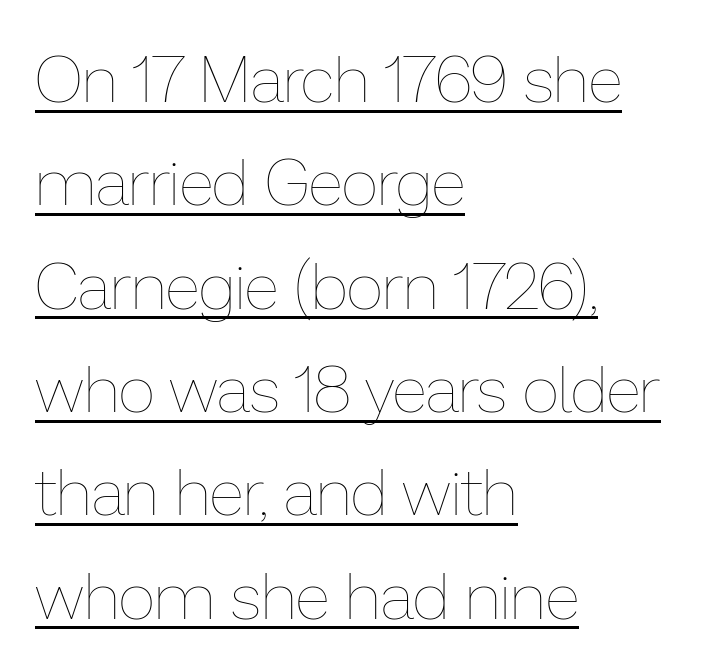
Do the characters align in a grid? No, the font is proportional. Baseline-to-baseline distance is the conventional proportion of letter height. Think standard paragraph weight, or any step lighter than that. This is roman type, the default non-slanted kind. Does extra space separate the letters? No, they use regular spacing. Casual observation: everything's shoved over to the left.
